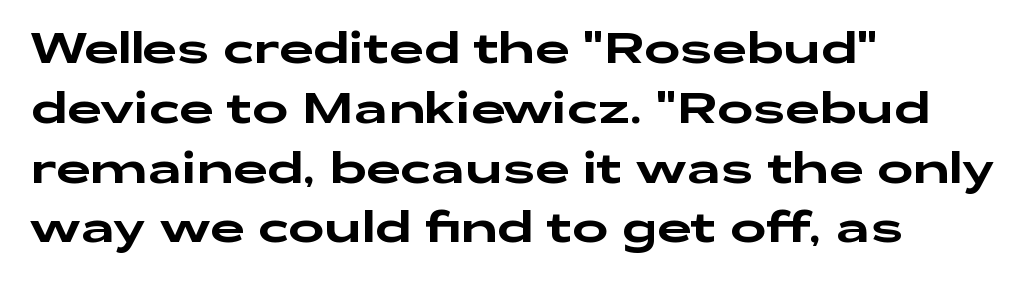
The image shows 43 px wide sans-serif type, upright; set left-aligned, normal line spacing (1.39x), normal letter spacing, not underlined; low stroke contrast and a medium x-height.
